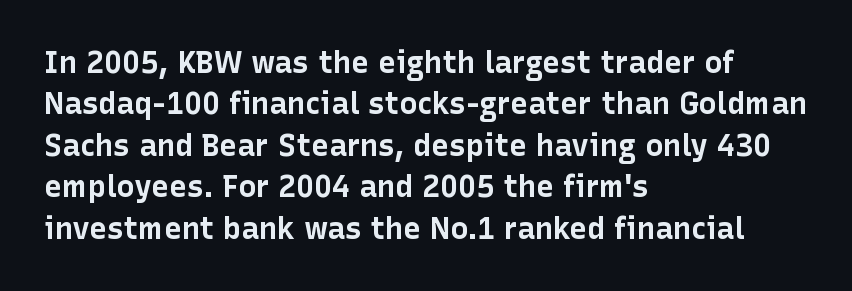
Q: Is the text bold? A: Yes.
Q: Is the text italic (slanted)? A: No, it is upright.
Q: Is the typeface a serif or a sans-serif typeface? A: Sans-serif.
Q: Is the text underlined? A: No.
Q: How is the paragraph aligned? A: Left-aligned.
Q: Is the spacing between letters normal or unusually wide? A: Normal.
Q: Is the spacing between lines tight, normal or loose? A: Normal.
Q: Width (condensed, normal, or wide)? A: Normal.
Q: Stroke contrast? A: Low.
Q: x-height? A: Medium.
Q: Monospaced? A: No.
